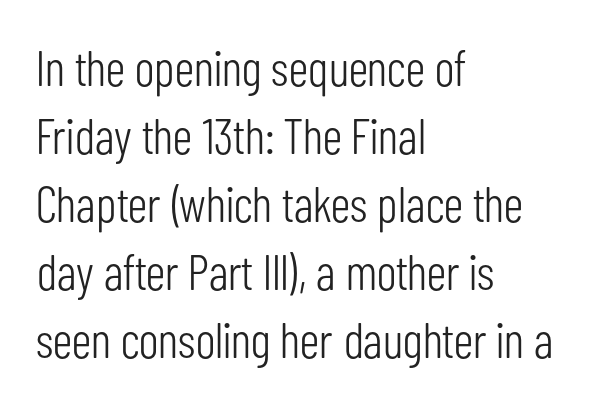
{"serif": "no", "italic": "no", "bold": "no", "weight": "light", "width": "condensed", "stroke_contrast": "low", "x_height": "medium", "monospaced": "no", "underline": "no", "align": "left", "line_spacing": "normal", "line_spacing_ratio": 1.36, "letter_spacing": "normal", "letter_spacing_em": 0.0, "glyph_px": 50}
